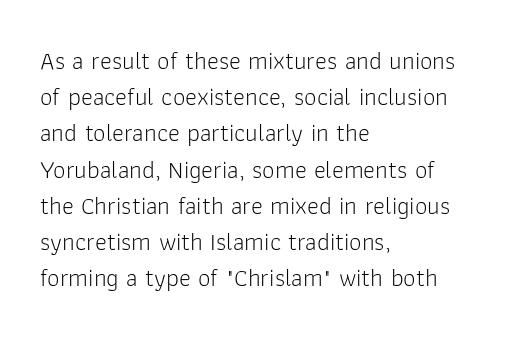
Q: Is the text bold? A: No.
Q: Is the text italic (slanted)? A: No, it is upright.
Q: Is the text underlined? A: No.
Q: How is the paragraph aligned? A: Left-aligned.
Q: Is the spacing between letters normal or unusually wide? A: Normal.
Q: Is the spacing between lines tight, normal or loose? A: Normal.
